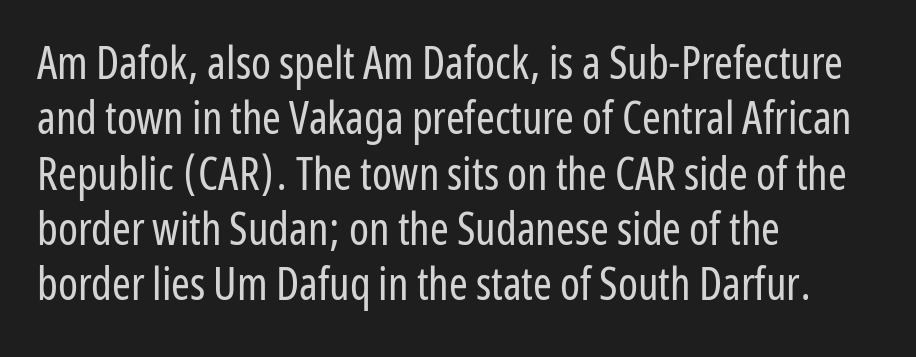
The image shows 45 px regular-weight, condensed sans-serif type, upright; set left-aligned, line spacing 1.23x, normal letter spacing, not underlined; low stroke contrast and a medium x-height.
